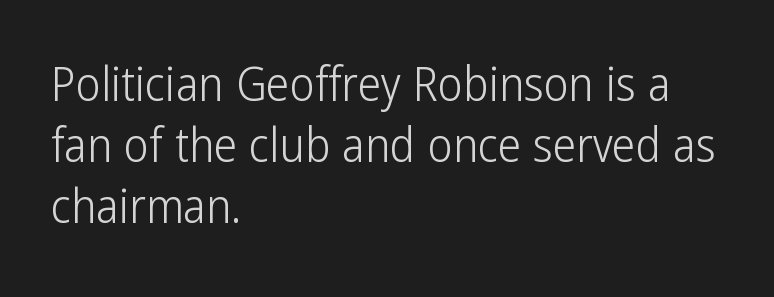
The image shows 47 px light, condensed sans-serif type, upright; set left-aligned, normal line spacing (1.3x), normal letter spacing, not underlined; low stroke contrast and a medium x-height.
